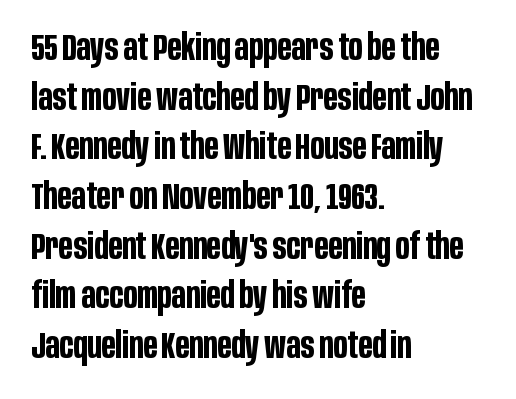
Words float on clear page, feet unadorned. A typesetter would call this zero additional tracking. The leading is moderate, giving the passage an even texture. The rendering uses natural spacing where letterforms have individual widths. Each line starts at the same left margin while the right side varies.
